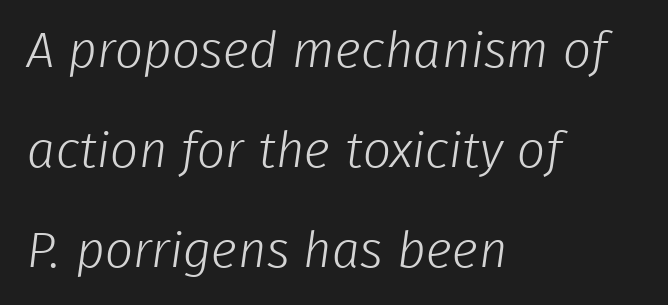
Q: Is the text bold? A: No.
Q: Is the typeface a serif or a sans-serif typeface? A: Sans-serif.
Q: Is the text underlined? A: No.
Q: How is the paragraph aligned? A: Left-aligned.
Q: Is the spacing between letters normal or unusually wide? A: Normal.
Q: Is the spacing between lines tight, normal or loose? A: Loose.
Q: Width (condensed, normal, or wide)? A: Normal.
Q: Stroke contrast? A: Low.
Q: x-height? A: Medium.
Q: Monospaced? A: No.
